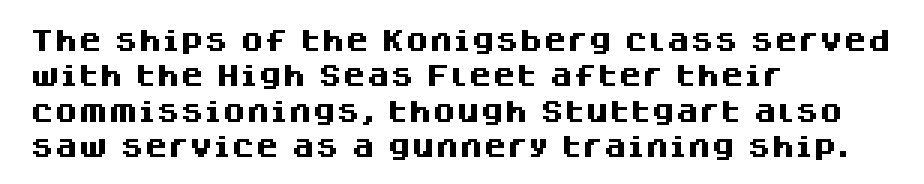
Q: Is the text bold? A: Yes.
Q: Is the text italic (slanted)? A: No, it is upright.
Q: Is the text underlined? A: No.
Q: How is the paragraph aligned? A: Left-aligned.
Q: Is the spacing between letters normal or unusually wide? A: Normal.
Q: Is the spacing between lines tight, normal or loose? A: Normal.
